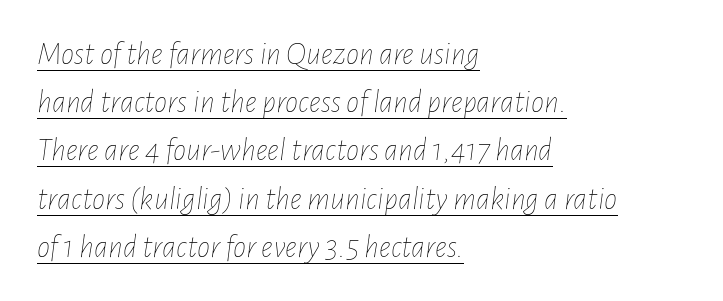
{"italic": "yes", "lean": "right", "slant_degrees": 7, "bold": "no", "weight": "thin", "width": "condensed", "stroke_contrast": "low", "x_height": "medium", "monospaced": "no", "underline": "yes", "align": "left", "line_spacing": "normal", "line_spacing_ratio": 1.46, "letter_spacing": "normal", "letter_spacing_em": 0.0, "glyph_px": 33}
